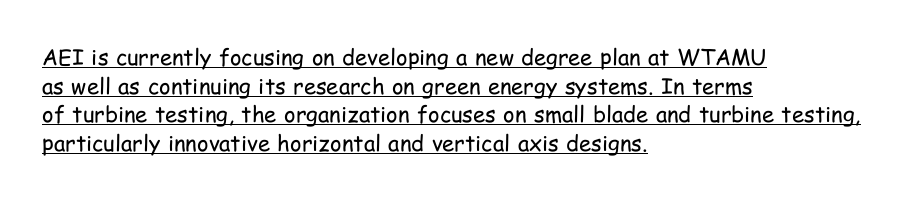
{"italic": "no", "bold": "no", "underline": "yes", "align": "left", "line_spacing": "normal", "line_spacing_ratio": 1.3, "letter_spacing": "normal", "letter_spacing_em": 0.0, "glyph_px": 22}
